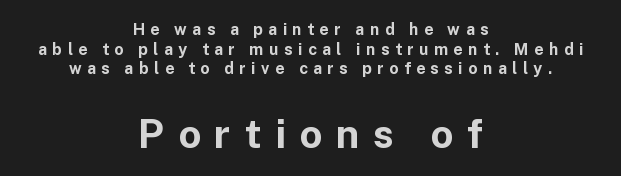
Compared with a flush-left layout, this one balances lines on the center instead. The tracking jumps out immediately: characters are airy and widely separated. Think of a printed novel: that variable character pitch is what you see here. Quick note: not italic, upright.
